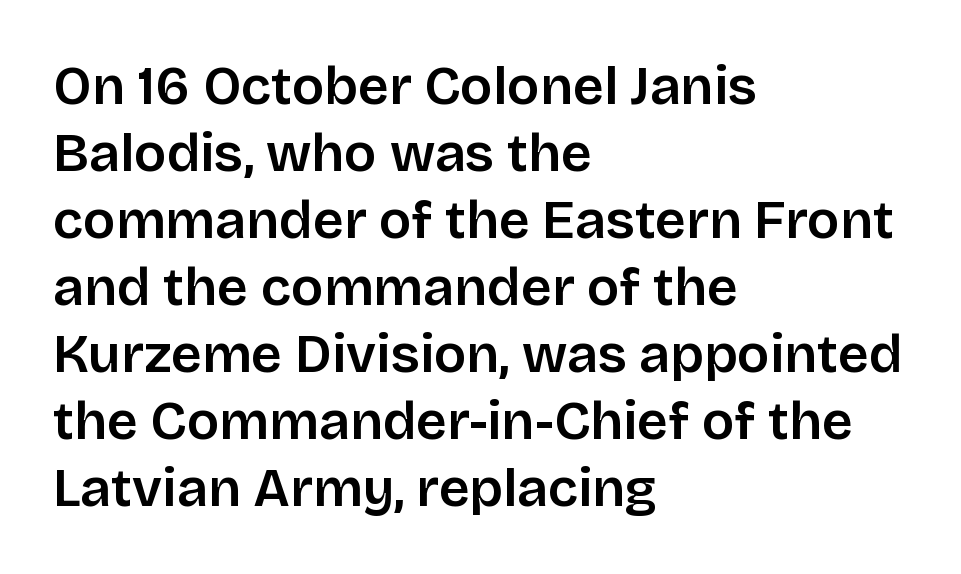
The image shows 54 px sans-serif type, upright; set left-aligned, line spacing 1.24x, normal letter spacing, not underlined; low stroke contrast and a large x-height.
